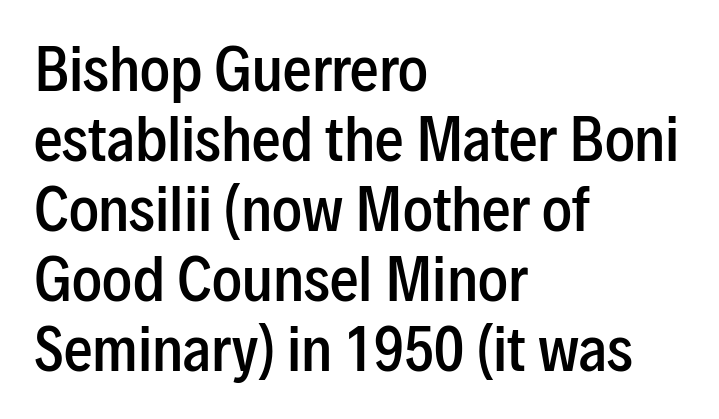
Unlike a traditional serif, this face leaves its strokes unadorned. Weight check: semibold — heavier than regular, not quite bold. Leftover space on each line is placed entirely after the last word. Letter spacing: default. The words here are not underlined.
